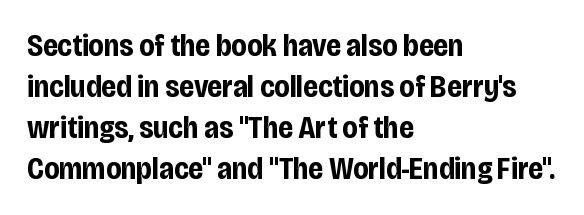
Pretty heavy lettering here — definitely bold. The passage shown is not underscored anywhere. Reading down the column, the eye jumps a familiar distance to each next line. Note the varied advance widths — an 'i' is clearly narrower than an 'm'. Default kerning and tracking; the words read as compact shapes. If you drew a ruler down the left edge, every line would touch it.
